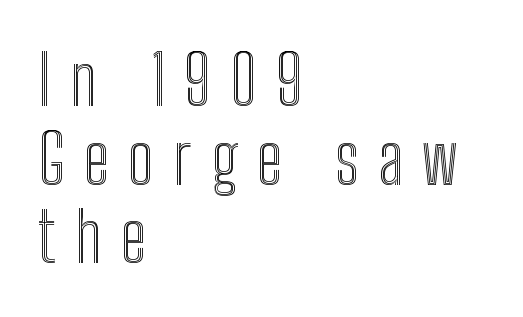
Q: Is the text italic (slanted)? A: No, it is upright.
Q: Is the text underlined? A: No.
Q: How is the paragraph aligned? A: Left-aligned.
Q: Is the spacing between letters normal or unusually wide? A: Unusually wide.
Q: Is the spacing between lines tight, normal or loose? A: Tight.
Q: Width (condensed, normal, or wide)? A: Condensed.
Q: x-height? A: Medium.
Q: Monospaced? A: No.
